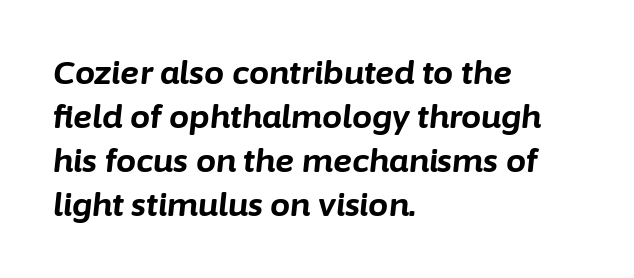
The face used here is rendered with its standard letterfit. The foot of each line stays bare and open. The paragraph has a hard left edge and a soft right edge. This block has exactly the height ordinary leading produces.
